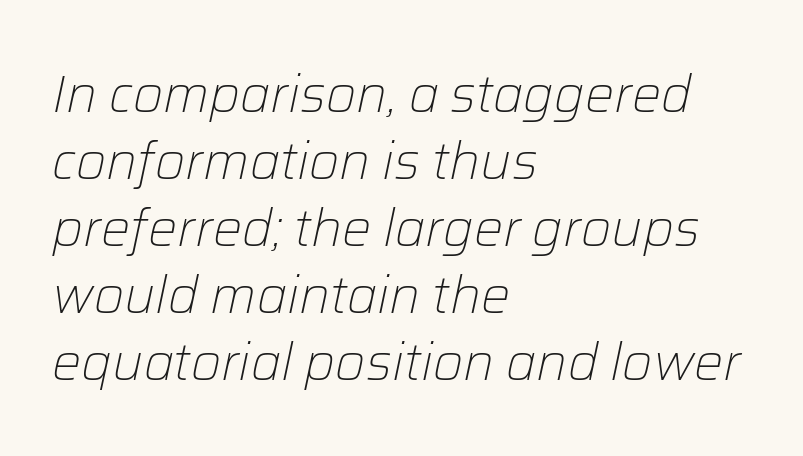
The image shows 52 px light type, italic (leaning right); set left-aligned, normal line spacing (1.29x), normal letter spacing, not underlined; low stroke contrast and a medium x-height.
